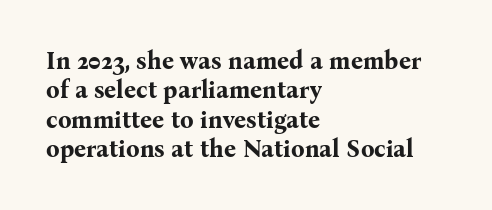
The image shows 24 px bold type, upright; set left-aligned, line spacing 1.22x, normal letter spacing, not underlined.
